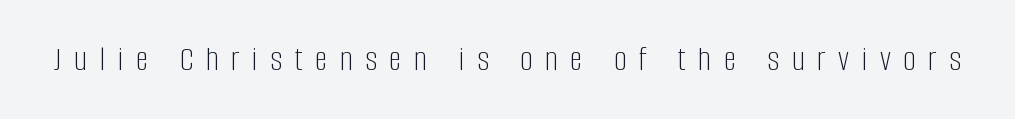
The typesetting does not lean heavy: it is not bold. Observe the absence of serifs on each vertical stroke in this sample. Has an underline been added? It has not. Is there any slant? The stems are plumb.
